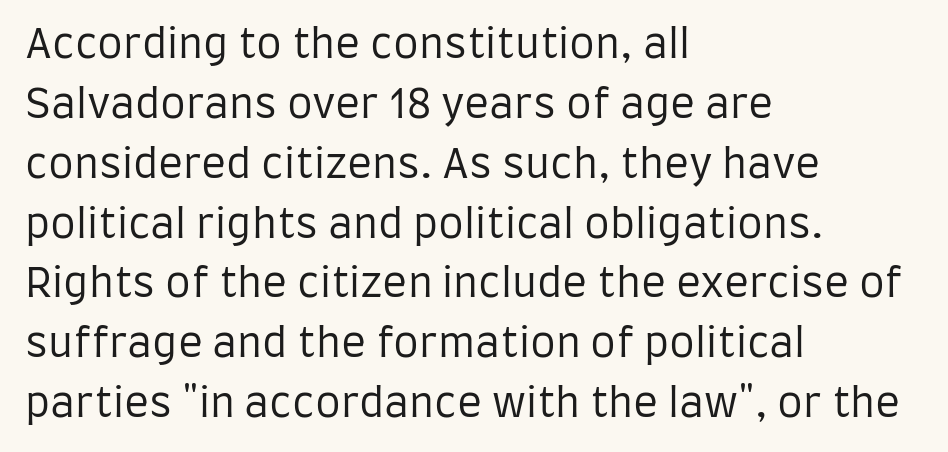
The image shows 41 px regular-weight, condensed sans-serif type, upright; set left-aligned, normal line spacing (1.46x), normal letter spacing, not underlined; low stroke contrast and a large x-height.
